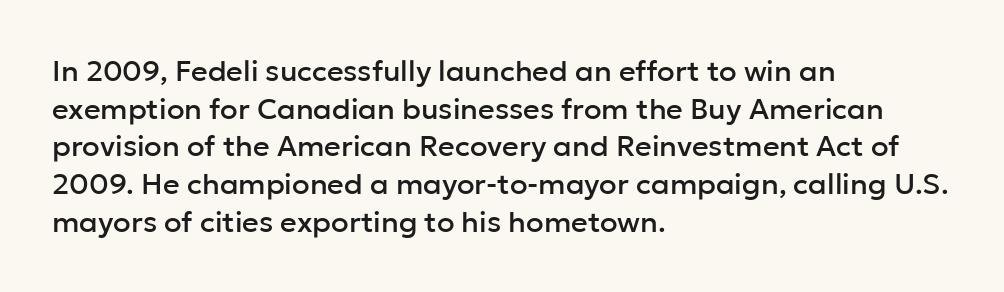
{"serif": "no", "italic": "no", "width": "normal", "stroke_contrast": "low", "x_height": "medium", "monospaced": "no", "underline": "no", "align": "left", "line_spacing": "normal", "line_spacing_ratio": 1.3, "letter_spacing": "normal", "letter_spacing_em": 0.0, "glyph_px": 29}
